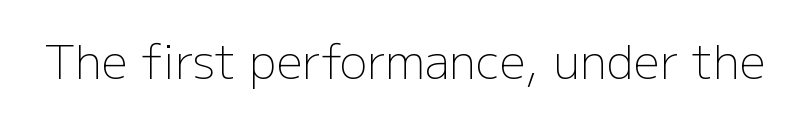
The letters advance in unequal steps, a hallmark of proportional type. Weight: regular or lighter. To sum up the face: it is a sans, with no serifs. Honestly, the letter spacing is just normal — you wouldn't notice it.
